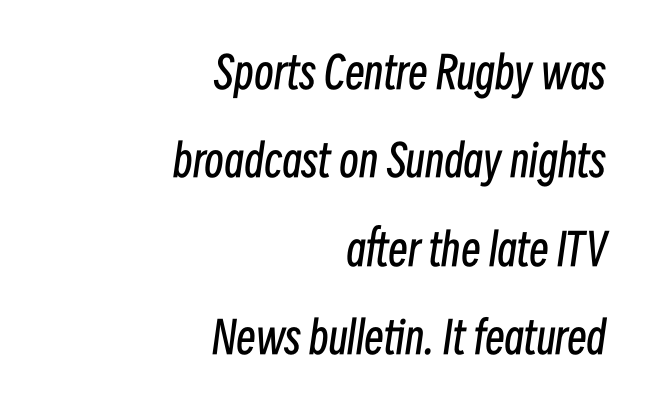
Q: Is the text bold? A: No.
Q: Is the text italic (slanted)? A: Yes, it leans right by about 8 degrees.
Q: Is the text underlined? A: No.
Q: How is the paragraph aligned? A: Right-aligned.
Q: Is the spacing between letters normal or unusually wide? A: Normal.
Q: Is the spacing between lines tight, normal or loose? A: Loose.
Q: Width (condensed, normal, or wide)? A: Condensed.
Q: Stroke contrast? A: Low.
Q: x-height? A: Medium.
Q: Monospaced? A: No.
